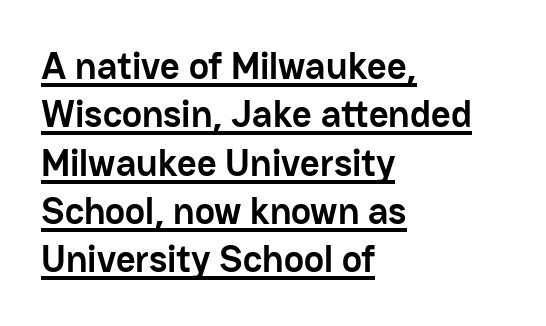
Grotesque or geometric, the face here clearly has no serifs. One glance says typical: line gaps are just what's usual. The typesetter has applied underlining to the passage shown. Observe the ordinary spacing: letters are neighbours, not strangers. This is the regular roman posture of the typeface.
